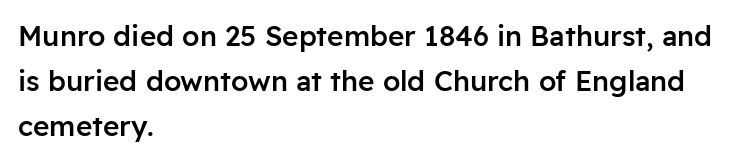
The image shows 28 px semibold sans-serif type, upright; set left-aligned, normal line spacing (1.6x), normal letter spacing, not underlined; low stroke contrast and a medium x-height.
